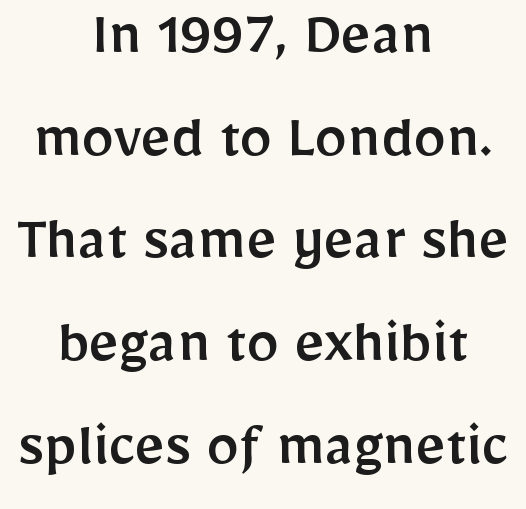
Q: Is the text italic (slanted)? A: No, it is upright.
Q: Is the typeface a serif or a sans-serif typeface? A: Sans-serif.
Q: Is the text underlined? A: No.
Q: How is the paragraph aligned? A: Centered.
Q: Is the spacing between letters normal or unusually wide? A: Normal.
Q: Is the spacing between lines tight, normal or loose? A: Normal.
Q: Width (condensed, normal, or wide)? A: Normal.
Q: Stroke contrast? A: Low.
Q: x-height? A: Medium.
Q: Monospaced? A: No.
